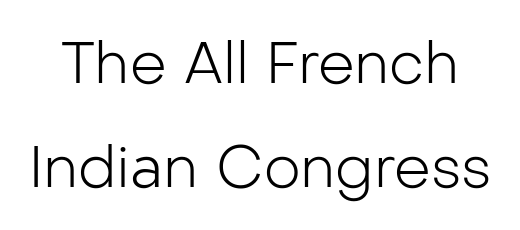
Posture: upright roman. Think standard paragraph weight, or any step lighter than that. Examine the stroke ends and you'll find no serifs. Letters rest on an invisible, unmarked baseline. The letters advance in unequal steps, a hallmark of proportional type. How are the letters spaced? Ordinarily, with no added tracking.
